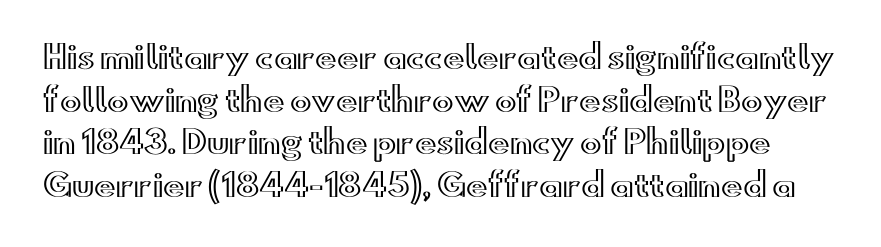
{"italic": "no", "width": "wide", "x_height": "small", "monospaced": "no", "underline": "no", "line_spacing": "normal", "line_spacing_ratio": 1.33, "letter_spacing": "normal", "letter_spacing_em": 0.0, "glyph_px": 32}
